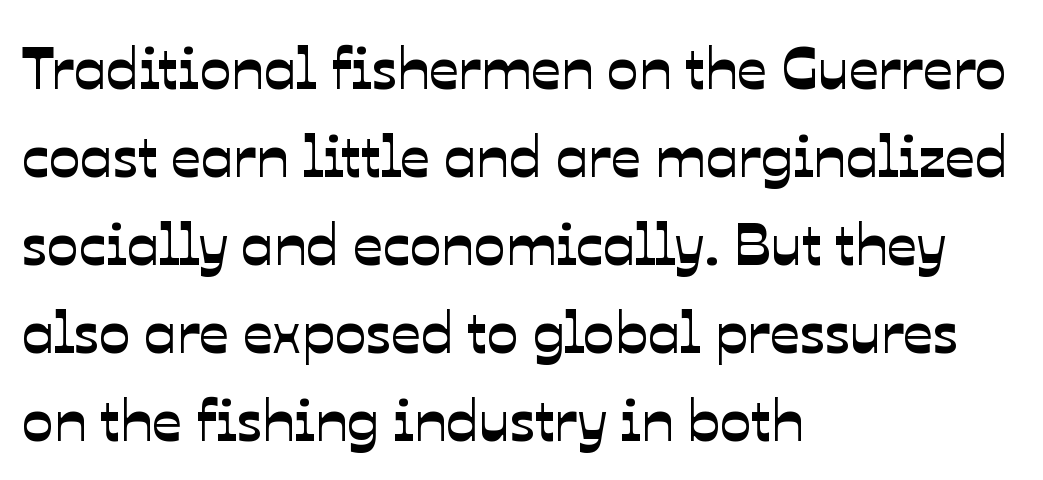
Q: Is the typeface a serif or a sans-serif typeface? A: Sans-serif.
Q: Is the text underlined? A: No.
Q: How is the paragraph aligned? A: Left-aligned.
Q: Is the spacing between letters normal or unusually wide? A: Normal.
Q: Is the spacing between lines tight, normal or loose? A: Normal.
Q: Width (condensed, normal, or wide)? A: Normal.
Q: Stroke contrast? A: Low.
Q: x-height? A: Medium.
Q: Monospaced? A: No.
